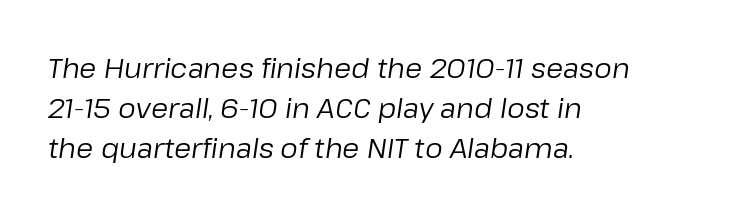
{"italic": "yes", "lean": "right", "slant_degrees": 8, "bold": "no", "weight": "regular", "width": "normal", "stroke_contrast": "low", "x_height": "medium", "monospaced": "no", "underline": "no", "align": "left", "line_spacing": "normal", "line_spacing_ratio": 1.43, "letter_spacing": "normal", "letter_spacing_em": 0.0, "glyph_px": 28}
